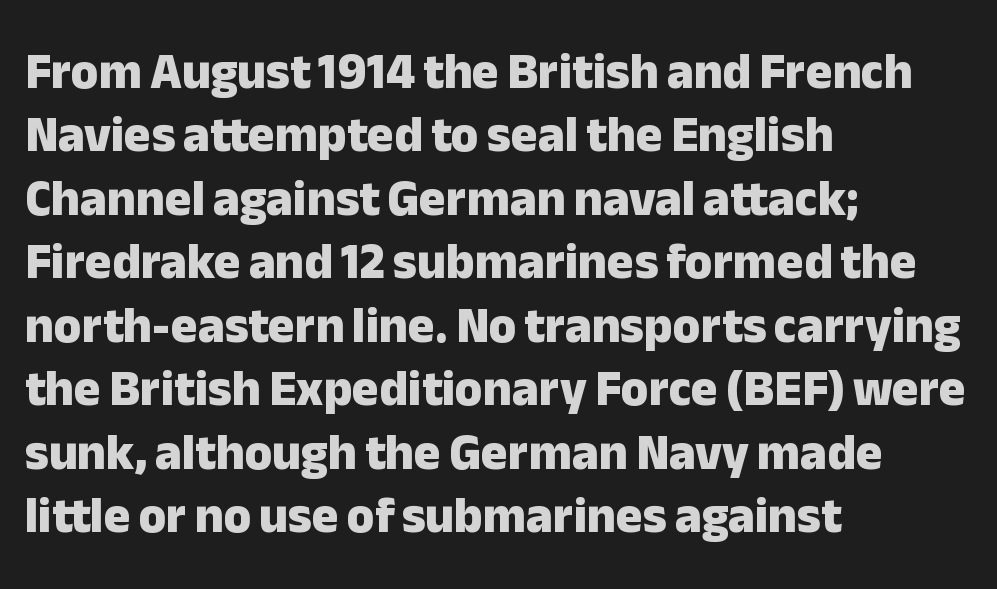
The paragraph shown leans on its left margin. The text was rendered using a sans face with plain stroke endings. The zone under the glyphs is completely vacant. The passage shown stacks its lines at a standard gap. Spacing between characters is what you'd get straight out of the box. This is heavy type, rendered in bold.
